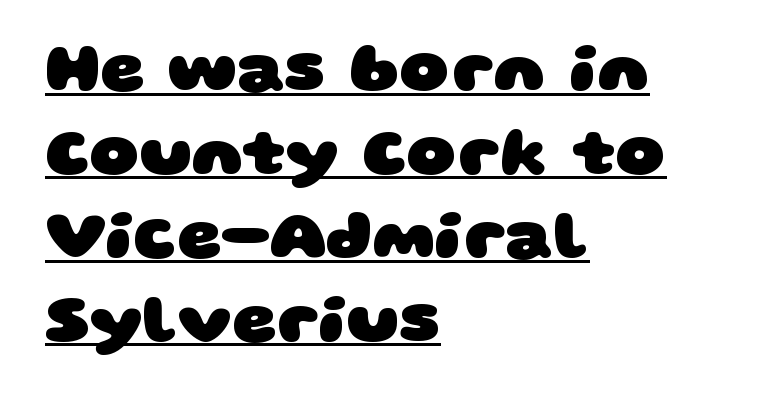
Q: Is the text bold? A: Yes.
Q: Is the typeface a serif or a sans-serif typeface? A: Sans-serif.
Q: Is the text underlined? A: Yes.
Q: How is the paragraph aligned? A: Left-aligned.
Q: Is the spacing between letters normal or unusually wide? A: Normal.
Q: Width (condensed, normal, or wide)? A: Wide.
Q: Stroke contrast? A: Low.
Q: x-height? A: Large.
Q: Monospaced? A: No.
